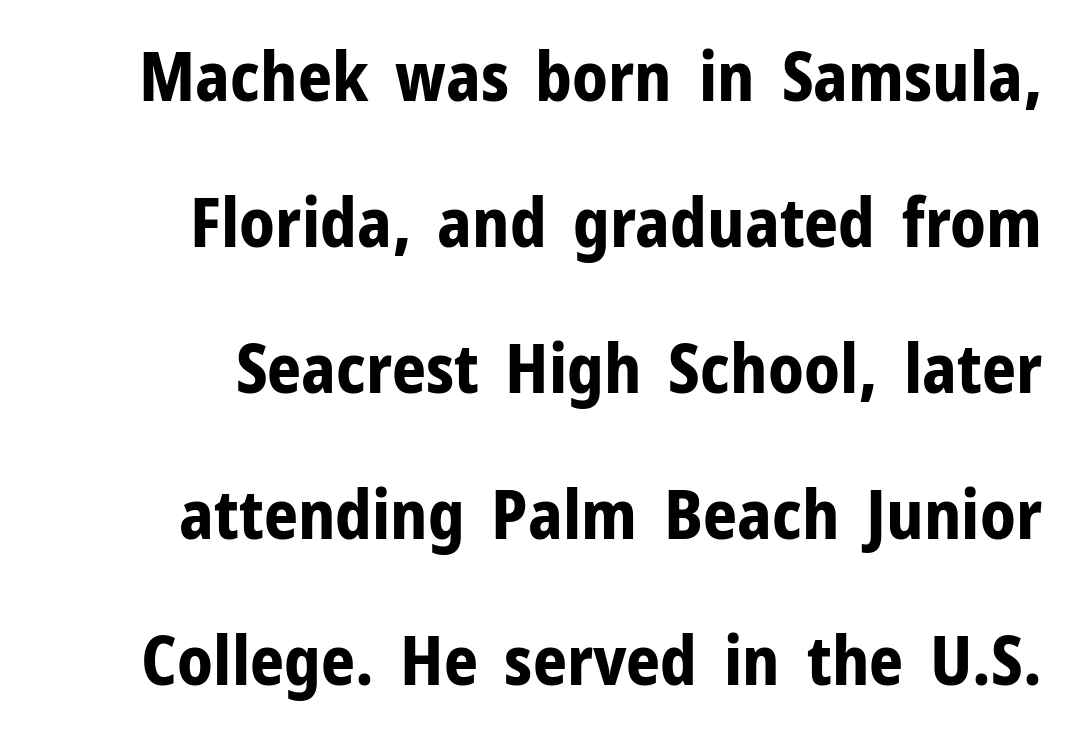
Q: Is the text bold? A: Yes.
Q: Is the text italic (slanted)? A: No, it is upright.
Q: Is the typeface a serif or a sans-serif typeface? A: Sans-serif.
Q: Is the text underlined? A: No.
Q: How is the paragraph aligned? A: Right-aligned.
Q: Is the spacing between letters normal or unusually wide? A: Normal.
Q: Is the spacing between lines tight, normal or loose? A: Loose.
Q: Width (condensed, normal, or wide)? A: Normal.
Q: Stroke contrast? A: Low.
Q: x-height? A: Medium.
Q: Monospaced? A: No.
